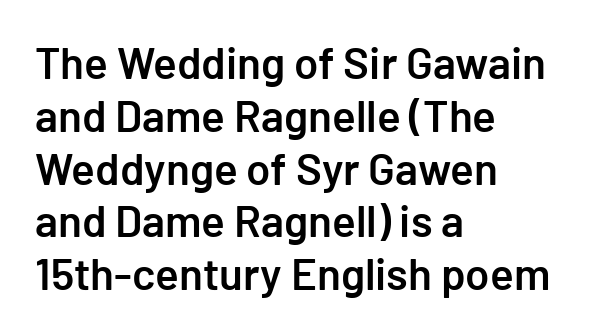
Check where the strokes stop: nothing finishes them off — pure sans. I'd describe the lettering as semibold — firm but not a full bold. The compositor pushed each line to the left boundary. Is the letter spacing exaggerated? No — it looks like the ordinary default. Unmarked baselines from the first word to the last.
